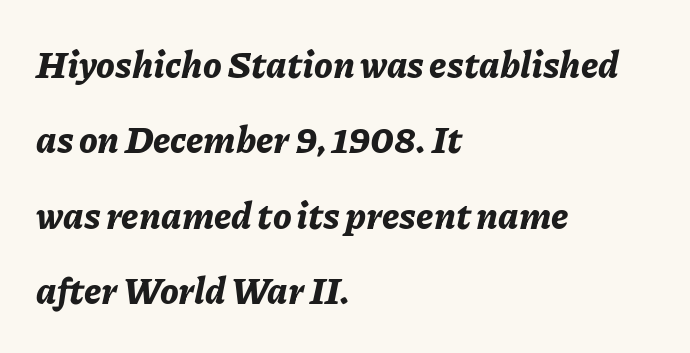
Characters follow at the spacing the type designer built in. As a designer I'd log this as weight 700, bold. If you drew a ruler down the left edge, every line would touch it. Type without underlining. These lines are rendered in a variable-pitch font. Slanted lettering throughout.
